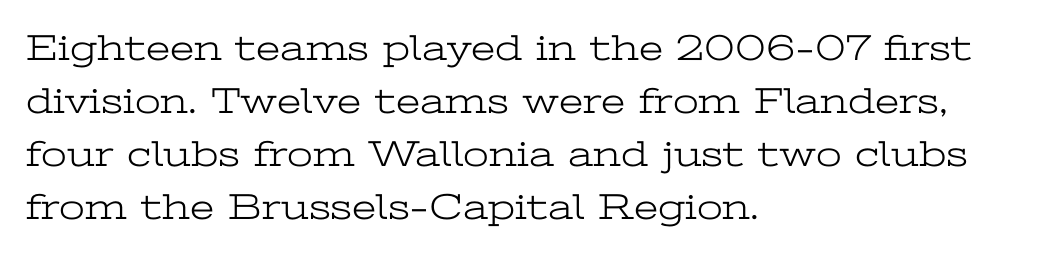
{"serif": "yes", "italic": "no", "bold": "no", "weight": "light", "width": "wide", "stroke_contrast": "low", "x_height": "medium", "monospaced": "no", "underline": "no", "align": "left", "line_spacing": "normal", "line_spacing_ratio": 1.43, "letter_spacing": "normal", "letter_spacing_em": 0.0, "glyph_px": 37}
